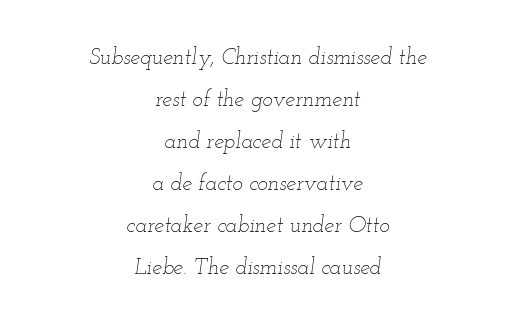
The image shows 22 px text type, italic (leaning right); set centered, loose line spacing (1.91x), normal letter spacing, not underlined.
